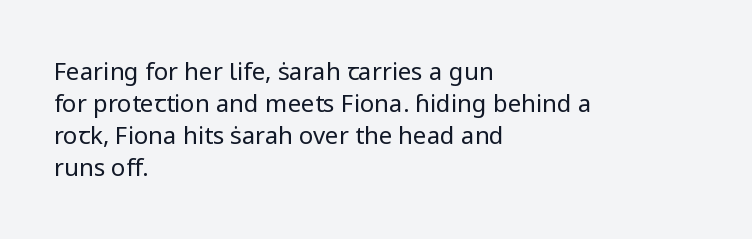
Q: Is the text bold? A: No.
Q: Is the text italic (slanted)? A: No, it is upright.
Q: Is the text underlined? A: No.
Q: How is the paragraph aligned? A: Left-aligned.
Q: Is the spacing between letters normal or unusually wide? A: Normal.
Q: Is the spacing between lines tight, normal or loose? A: Normal.
